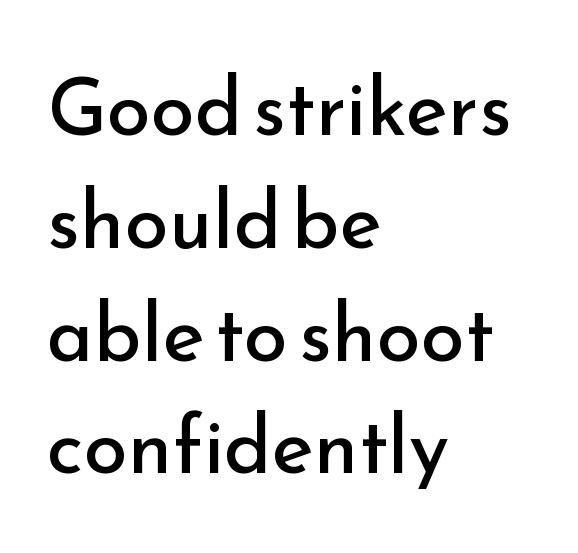
The image shows 80 px regular-weight sans-serif type, upright; set left-aligned, normal line spacing (1.41x), normal letter spacing, not underlined; low stroke contrast and a small x-height.
